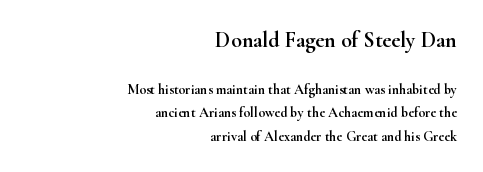
The initial chunk of copy outweighs the following chunk in type size. The space between consecutive lines is moderate. The rag falls on the left side of this text block. This is the regular roman posture of the typeface. The space beneath each line is pristine and unruled. This sample uses plain, unmodified letter spacing.
